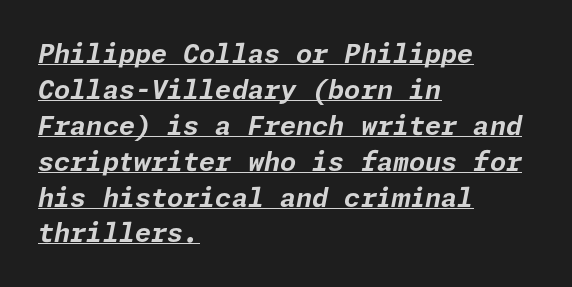
Q: Is the text bold? A: Yes.
Q: Is the text italic (slanted)? A: Yes, it leans right by about 11 degrees.
Q: Is the text underlined? A: Yes.
Q: How is the paragraph aligned? A: Left-aligned.
Q: Is the spacing between letters normal or unusually wide? A: Normal.
Q: Is the spacing between lines tight, normal or loose? A: Normal.
